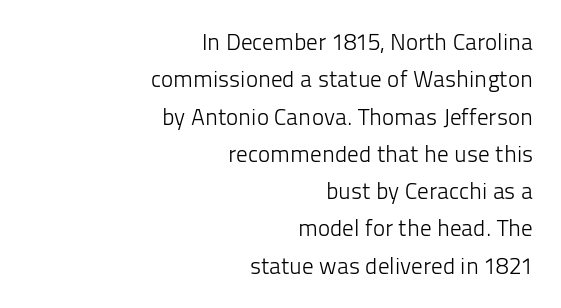
The image shows 23 px text type, upright; set right-aligned, normal line spacing (1.62x), normal letter spacing, not underlined.
